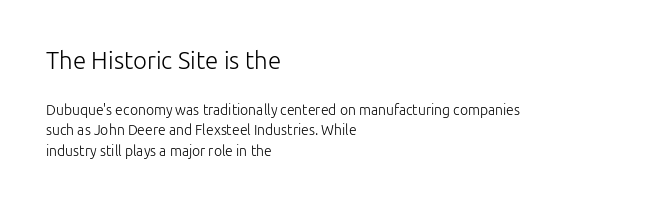
Q: Is the text bold? A: No.
Q: Is the text italic (slanted)? A: No, it is upright.
Q: Is the text underlined? A: No.
Q: How is the paragraph aligned? A: Left-aligned.
Q: Is the spacing between letters normal or unusually wide? A: Normal.
Q: Is the spacing between lines tight, normal or loose? A: Normal.
Q: Which block of text is set in a larger size, the first (top) or the second (bottom)? A: The first (top) one.
